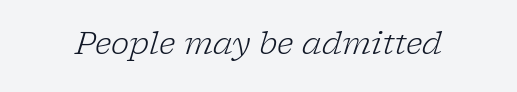
{"serif": "yes", "italic": "yes", "lean": "right", "slant_degrees": 17, "bold": "no", "weight": "light", "width": "normal", "stroke_contrast": "low", "x_height": "medium", "monospaced": "no", "underline": "no", "letter_spacing": "normal", "letter_spacing_em": 0.0, "glyph_px": 31}
